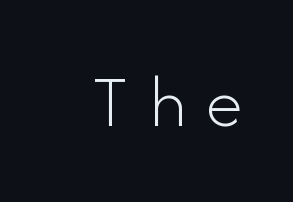
{"serif": "no", "italic": "no", "bold": "no", "weight": "light", "width": "normal", "stroke_contrast": "low", "x_height": "small", "monospaced": "no", "underline": "no", "letter_spacing": "wide", "letter_spacing_em": 0.27, "glyph_px": 76}
